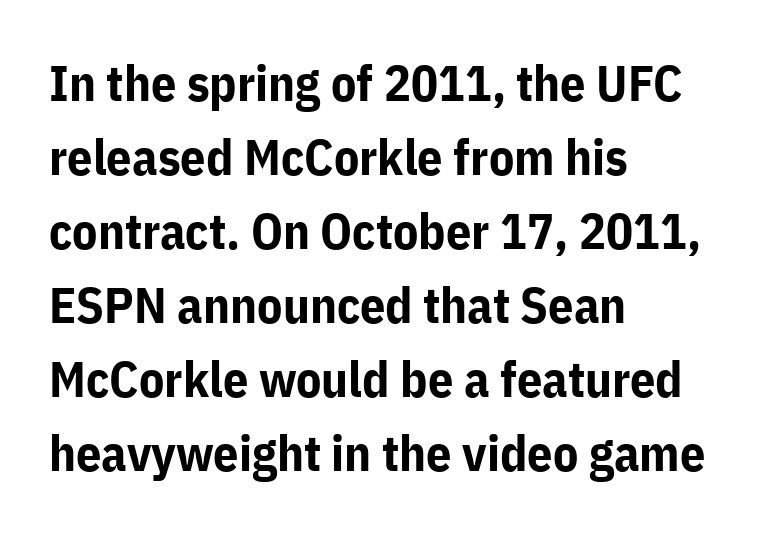
Q: Is the text bold? A: Yes.
Q: Is the text italic (slanted)? A: No, it is upright.
Q: Is the typeface a serif or a sans-serif typeface? A: Sans-serif.
Q: Is the text underlined? A: No.
Q: How is the paragraph aligned? A: Left-aligned.
Q: Is the spacing between letters normal or unusually wide? A: Normal.
Q: Is the spacing between lines tight, normal or loose? A: Normal.
Q: Width (condensed, normal, or wide)? A: Normal.
Q: Stroke contrast? A: Low.
Q: x-height? A: Medium.
Q: Monospaced? A: No.
